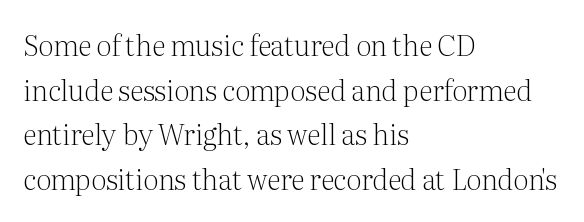
The image shows 28 px light serif type, upright; set left-aligned, normal line spacing (1.59x), normal letter spacing, not underlined; medium stroke contrast and a medium x-height.
